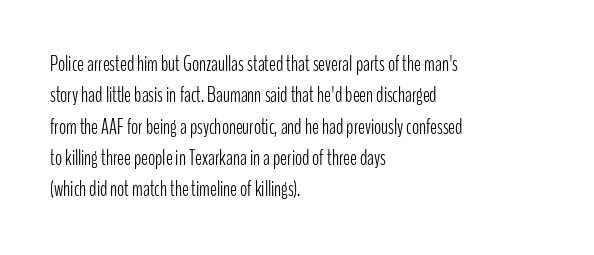
The image shows 21 px text type, upright; set left-aligned, normal line spacing (1.49x), normal letter spacing, not underlined.
